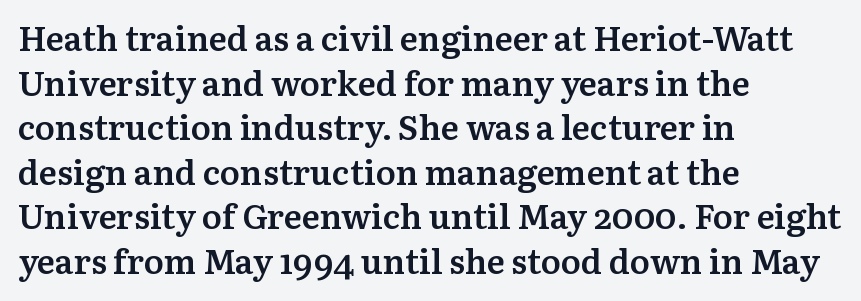
A typesetter would call this zero additional tracking. Do the characters align in a grid? No, the font is proportional. Emphasis by weight is partial: semibold. Does the copy run flush right? No — it runs flush left. Quick note: interline space is typical. You can tell it's not italic because the verticals are truly vertical.
